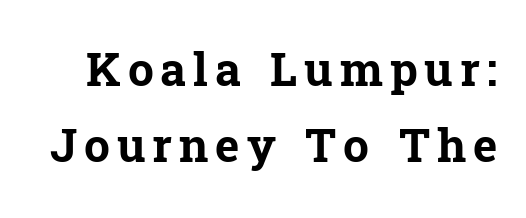
The image shows 46 px bold serif type, upright; set normal line spacing (1.65x), not underlined; low stroke contrast and a medium x-height.
